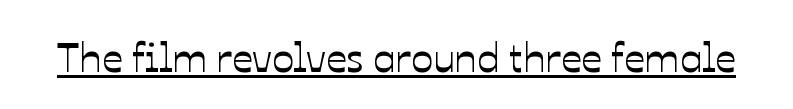
Ordinary non-slanted type is in use. Honestly, the letter spacing is just normal — you wouldn't notice it. Notice how a bar underscores the lettering throughout. Is this a fixed-width face? No — the glyphs have proportional, varying widths.
